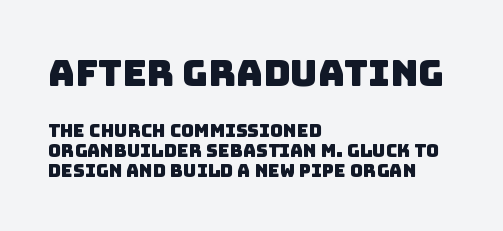
{"serif": "no", "width": "normal", "stroke_contrast": "low", "x_height": "large", "monospaced": "no", "underline": "no", "align": "left", "line_spacing": "tight", "line_spacing_ratio": 1.1, "letter_spacing": "normal", "letter_spacing_em": 0.0, "larger_block": "first", "size_ratio": 2.06, "glyph_px": 37}
